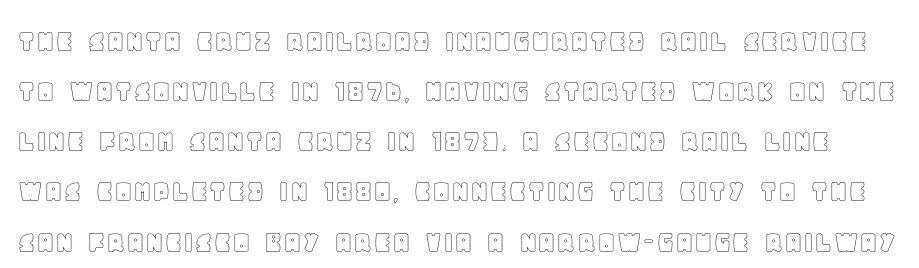
A clean baseline with only descenders dipping below it. Each letter keeps its own natural width here, so spacing adapts to shape. In terms of posture, this sample is upright. Students, note that the glyphs here touch the page at normal intervals. Vertically, the passage feels balanced, rows spaced as you'd expect.
